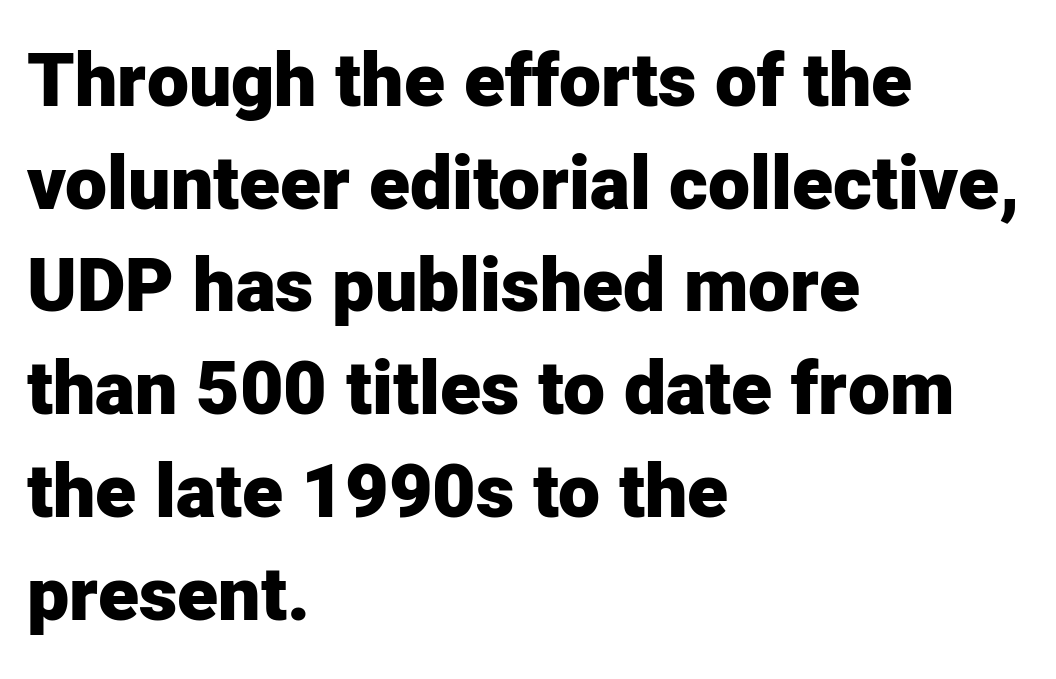
{"serif": "no", "italic": "no", "bold": "yes", "weight": "heavy", "width": "normal", "stroke_contrast": "low", "x_height": "medium", "monospaced": "no", "underline": "no", "align": "left", "line_spacing": "normal", "line_spacing_ratio": 1.37, "letter_spacing": "normal", "letter_spacing_em": 0.0, "glyph_px": 75}
